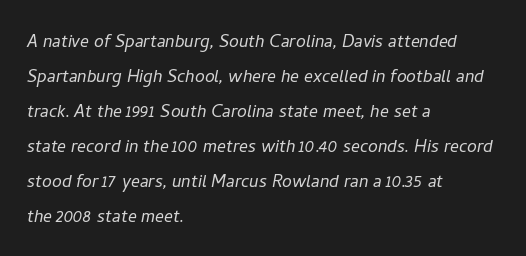
{"italic": "yes", "lean": "right", "slant_degrees": 11, "bold": "no", "underline": "no", "align": "left", "line_spacing": "normal", "line_spacing_ratio": 1.59, "letter_spacing": "normal", "letter_spacing_em": 0.0, "glyph_px": 22}
